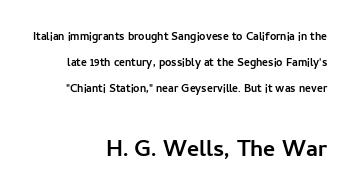
The image shows 29 px sans-serif type, upright; set right-aligned, line spacing 1.86x, normal letter spacing, not underlined; the second (bottom) block is 2.07x larger; low stroke contrast and a medium x-height.
